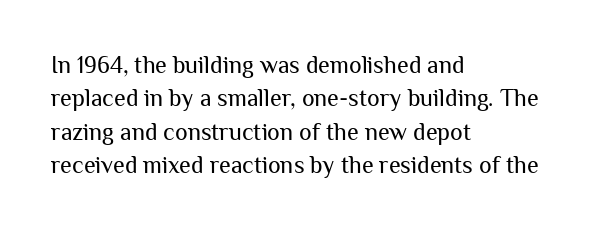
The image shows 24 px text type, upright; set left-aligned, normal line spacing (1.39x), normal letter spacing, not underlined.
